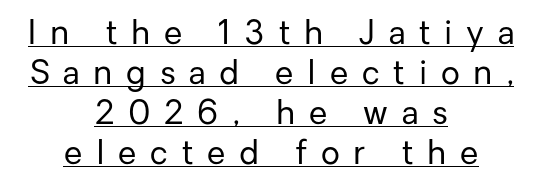
Note the varied advance widths — an 'i' is clearly narrower than an 'm'. The typeface has the unassuming heft of standard copy or less. A student would call this center alignment; a typographer would say set centered. What decoration does the sample have? An underline.
